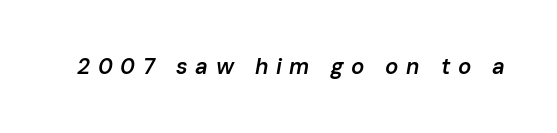
The image shows 22 px text type, italic (leaning right); set unusually wide letter spacing (+0.35 em), not underlined.
